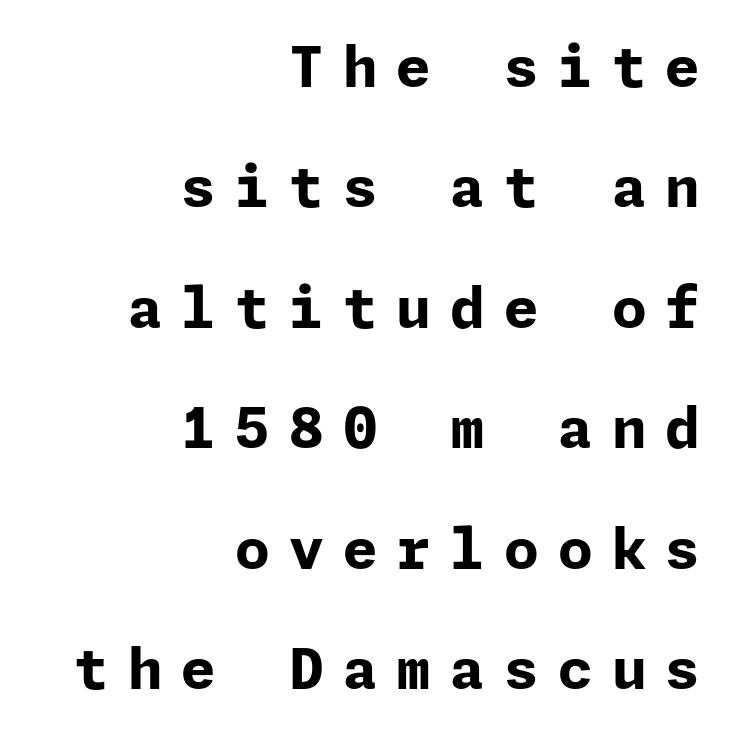
Heavy, bold letterforms. Examine the stroke ends and you'll find no serifs. The type is letterspaced generously, with wide tracking. The rag falls on the left side of this text block. Notice how the stems are strictly vertical — no italics here. Letters rest on an invisible, unmarked baseline.
